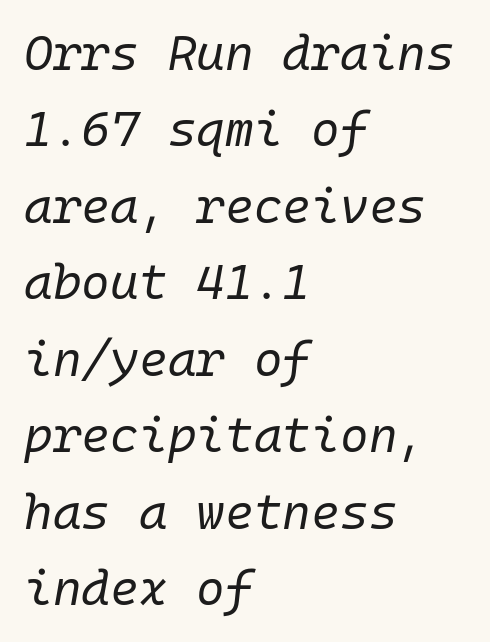
The image shows 49 px regular-weight type, italic (leaning right), monospaced; set left-aligned, normal line spacing (1.56x), normal letter spacing, not underlined; low stroke contrast and a medium x-height.
